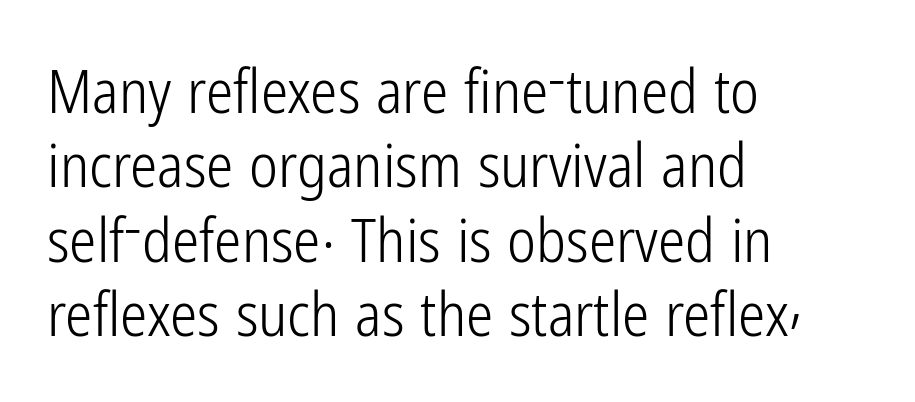
The image shows 61 px light, condensed sans-serif type, upright; set left-aligned, line spacing 1.22x, normal letter spacing, not underlined; low stroke contrast and a medium x-height.
